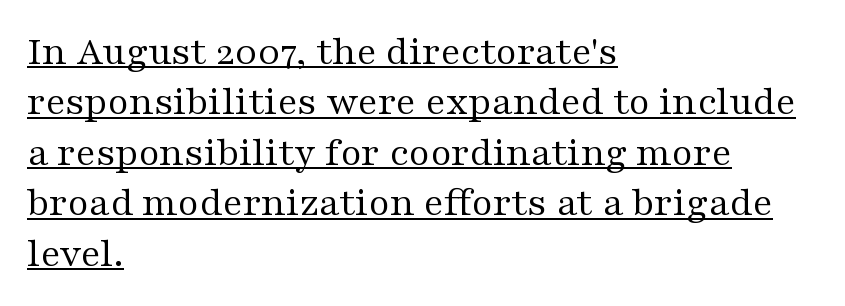
The image shows 41 px regular-weight, wide serif type, upright; set left-aligned, line spacing 1.23x, normal letter spacing, underlined; medium stroke contrast and a medium x-height.
